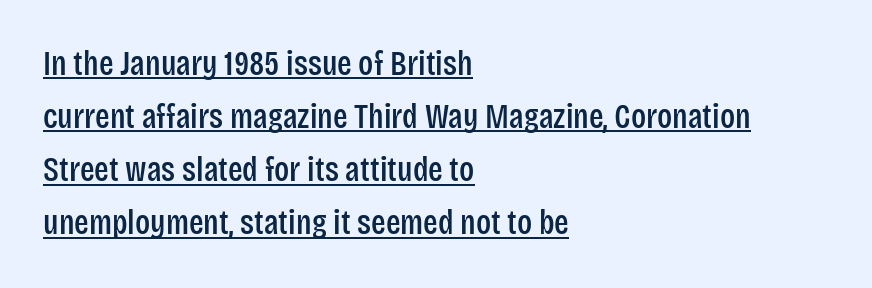
The image shows 34 px condensed sans-serif type, upright; set left-aligned, normal line spacing (1.56x), normal letter spacing, underlined; low stroke contrast and a large x-height.
